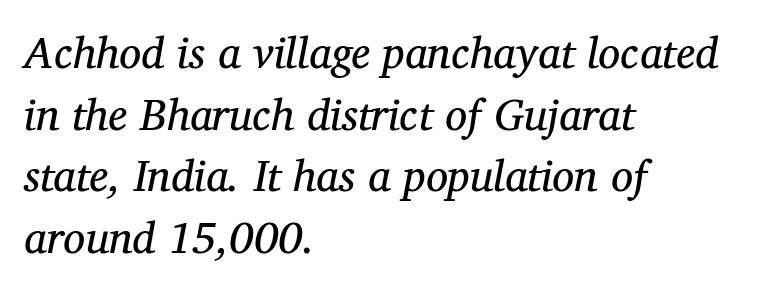
The image shows 44 px regular-weight serif type, italic (leaning right); set left-aligned, normal line spacing (1.4x), normal letter spacing, not underlined; medium stroke contrast and a medium x-height.
